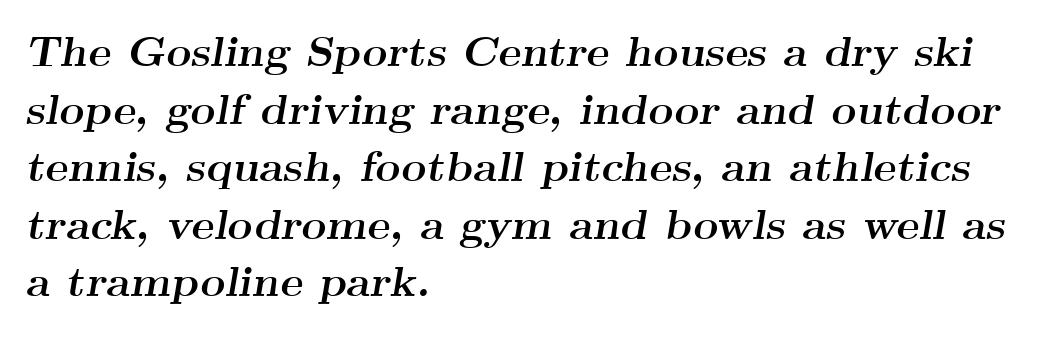
Q: Is the text bold? A: Yes.
Q: Is the text italic (slanted)? A: Yes, it leans right by about 9 degrees.
Q: Is the typeface a serif or a sans-serif typeface? A: Serif.
Q: Is the text underlined? A: No.
Q: How is the paragraph aligned? A: Left-aligned.
Q: Is the spacing between letters normal or unusually wide? A: Normal.
Q: Is the spacing between lines tight, normal or loose? A: Normal.
Q: Width (condensed, normal, or wide)? A: Wide.
Q: Stroke contrast? A: Medium.
Q: x-height? A: Small.
Q: Monospaced? A: No.
